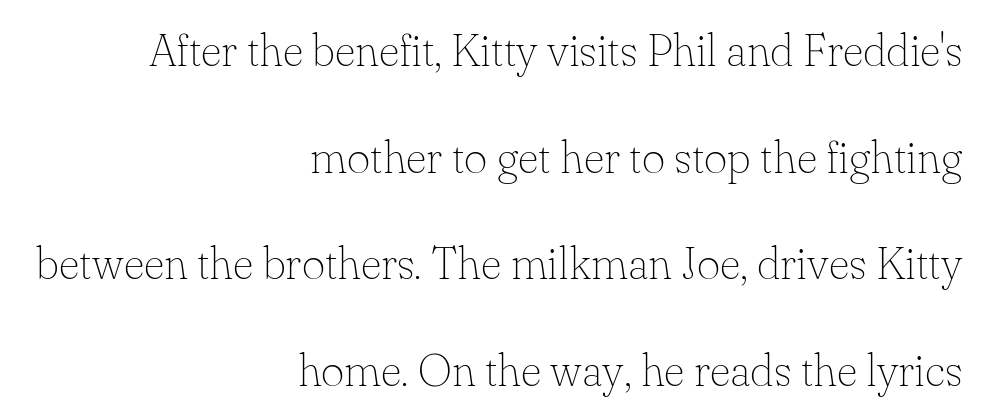
A typesetter would label this face a serif. Alignment: flush right. Decoration check: the copy has no underline. No heavy texture on the line: the type isn't bold. Rows of type keep a wide berth in the vertical direction. Tall strokes in this sample are plumb rather than angled.
